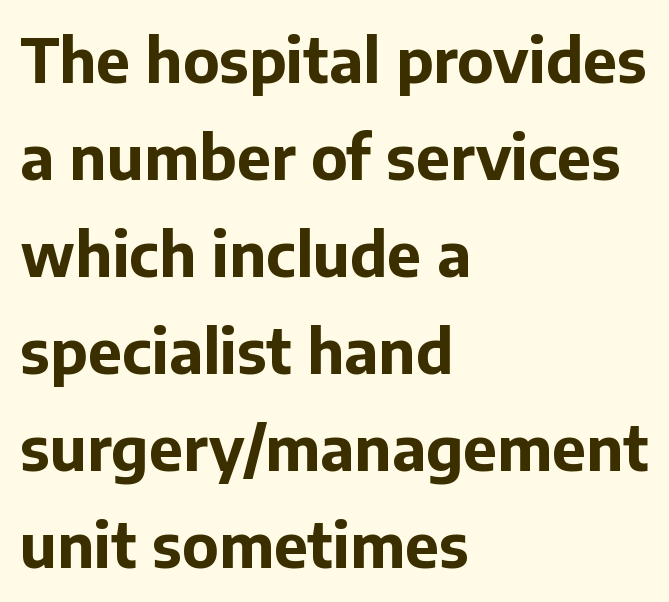
This sample has the flowing, uneven cadence of proportional lettering. Has an underline been added? It has not. Stroke terminals: plain, sans-serif. Inter-character spacing is left at the font's built-in metrics.
